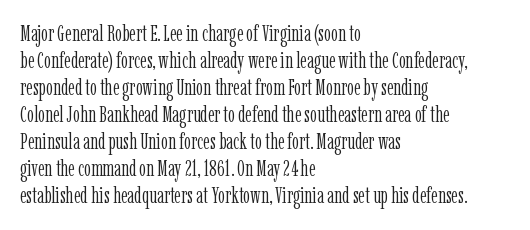
The image shows 22 px text type, upright; set left-aligned, line spacing 1.23x, normal letter spacing, not underlined.
